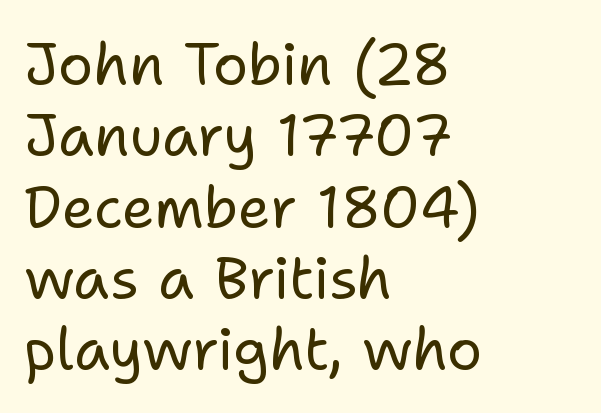
The image shows 58 px regular-weight sans-serif type, upright; set left-aligned, line spacing 1.23x, normal letter spacing, not underlined; low stroke contrast and a medium x-height.
